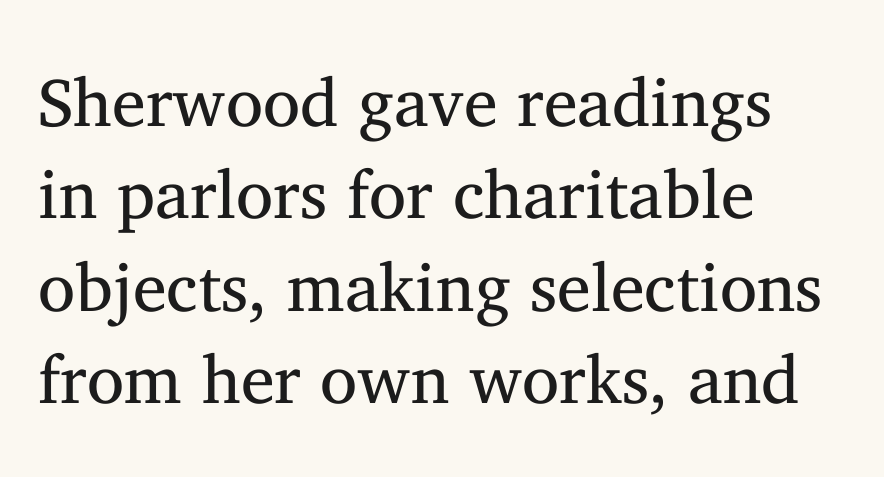
Q: Is the text bold? A: No.
Q: Is the text italic (slanted)? A: No, it is upright.
Q: Is the typeface a serif or a sans-serif typeface? A: Serif.
Q: Is the text underlined? A: No.
Q: How is the paragraph aligned? A: Left-aligned.
Q: Is the spacing between letters normal or unusually wide? A: Normal.
Q: Is the spacing between lines tight, normal or loose? A: Normal.
Q: Width (condensed, normal, or wide)? A: Normal.
Q: Stroke contrast? A: Medium.
Q: x-height? A: Medium.
Q: Monospaced? A: No.
